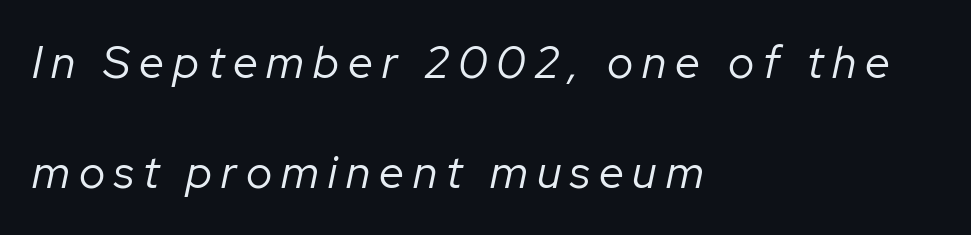
{"italic": "yes", "lean": "right", "slant_degrees": 12, "bold": "no", "weight": "regular", "width": "normal", "stroke_contrast": "low", "x_height": "medium", "monospaced": "no", "underline": "no", "align": "left", "line_spacing": "loose", "line_spacing_ratio": 2.45, "letter_spacing": "wide", "letter_spacing_em": 0.2, "glyph_px": 45}
